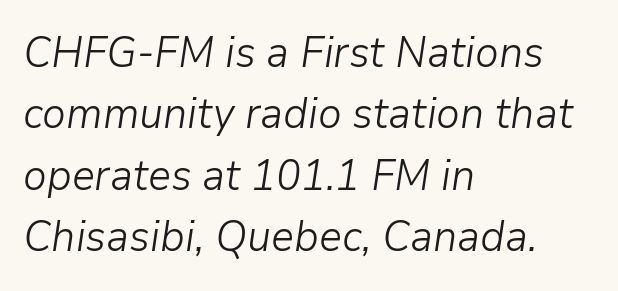
You could not count columns in this text — the font is proportionally spaced. The gap between lines stays unmarked. The font sits on the lighter half of the weight spectrum, regular included. Looking at the ascenders, they clearly lean. Does extra space separate the letters? No, they use regular spacing. The compositor pushed each line to the left boundary.
